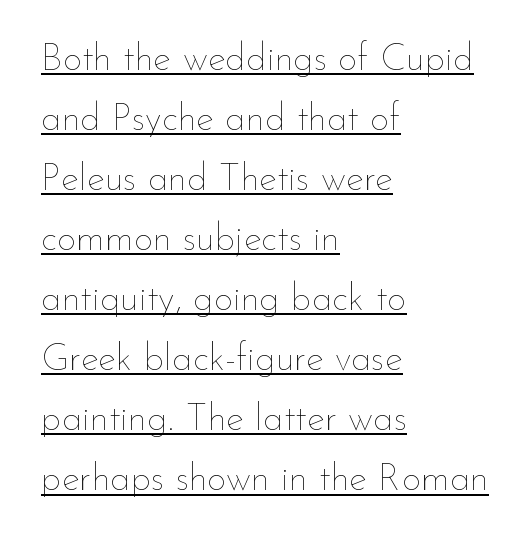
Q: Is the text bold? A: No.
Q: Is the text italic (slanted)? A: No, it is upright.
Q: Is the text underlined? A: Yes.
Q: How is the paragraph aligned? A: Left-aligned.
Q: Is the spacing between letters normal or unusually wide? A: Normal.
Q: Is the spacing between lines tight, normal or loose? A: Normal.
Q: Width (condensed, normal, or wide)? A: Normal.
Q: Stroke contrast? A: Low.
Q: x-height? A: Small.
Q: Monospaced? A: No.
